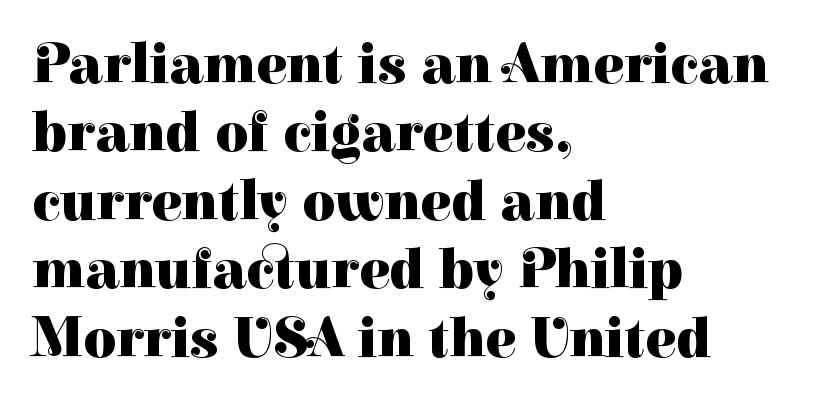
The image shows 57 px heavy serif type, upright; set left-aligned, line spacing 1.2x, normal letter spacing, not underlined; high stroke contrast and a medium x-height.
